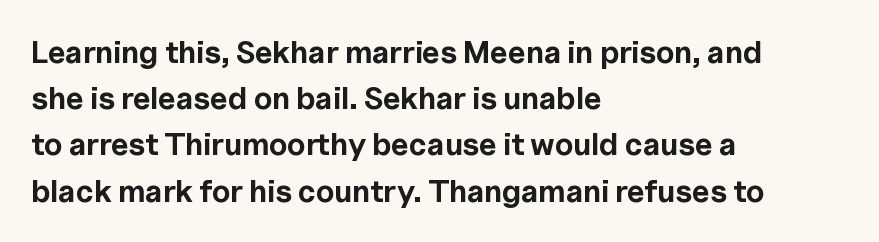
Spacing verdict: proportional, widths tailored to each character. The gaps between neighbouring characters are ordinary and unremarkable. Typographic density is high because the face is bold. In terms of posture, this sample is upright.
